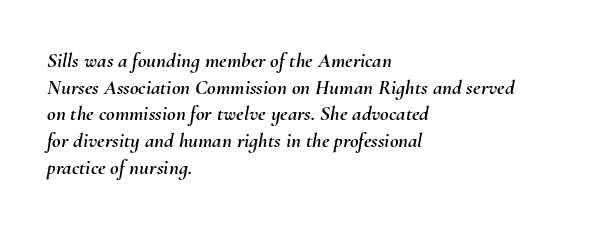
Honestly, the letter spacing is just normal — you wouldn't notice it. Horizontal alignment here is leftward, the default for most running prose. The letters are slanted; this is an italic face. The string is rendered with underlining switched off.
